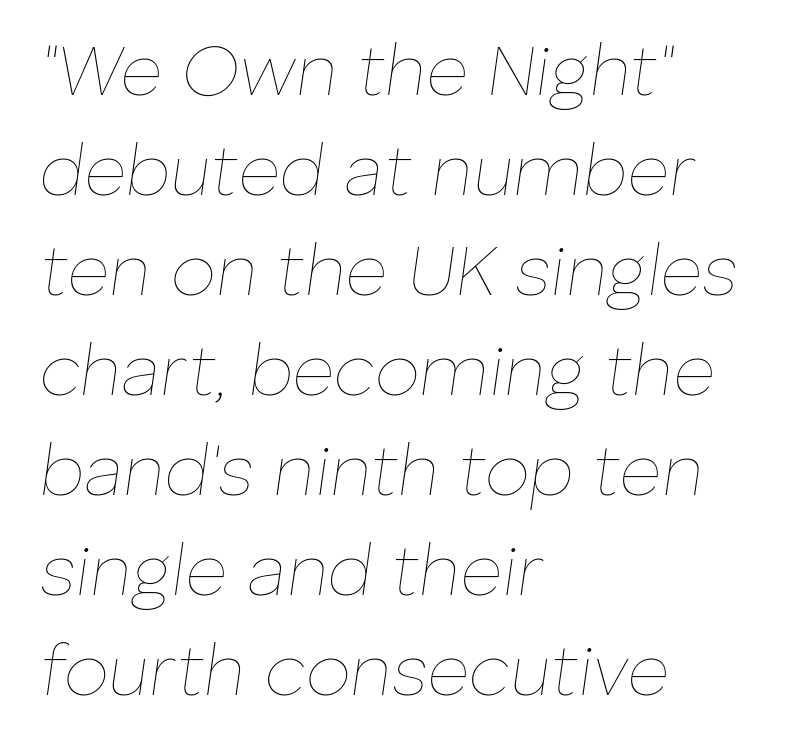
Q: Is the text bold? A: No.
Q: Is the text italic (slanted)? A: Yes, it leans right by about 8 degrees.
Q: Is the text underlined? A: No.
Q: How is the paragraph aligned? A: Left-aligned.
Q: Is the spacing between letters normal or unusually wide? A: Normal.
Q: Is the spacing between lines tight, normal or loose? A: Normal.
Q: Width (condensed, normal, or wide)? A: Normal.
Q: Stroke contrast? A: Low.
Q: x-height? A: Medium.
Q: Monospaced? A: No.
